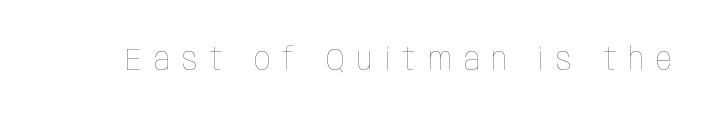
Q: Is the text bold? A: No.
Q: Is the text italic (slanted)? A: No, it is upright.
Q: Is the text underlined? A: No.
Q: Is the spacing between letters normal or unusually wide? A: Unusually wide.
Q: Width (condensed, normal, or wide)? A: Condensed.
Q: Stroke contrast? A: Low.
Q: x-height? A: Large.
Q: Monospaced? A: No.
